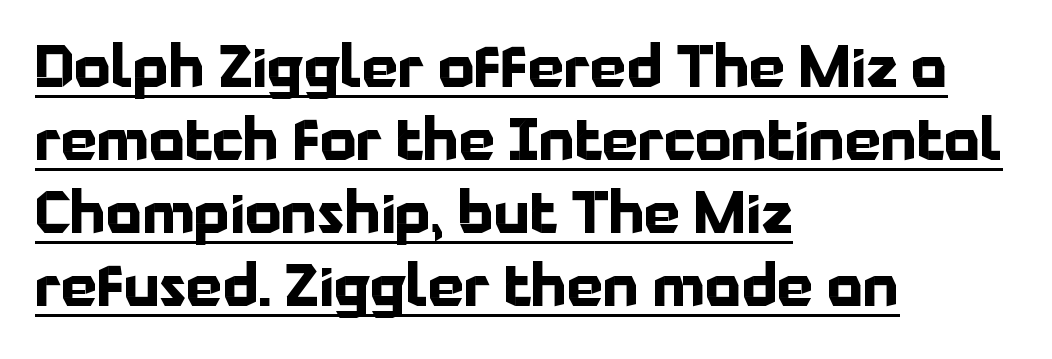
Q: Is the text bold? A: Yes.
Q: Is the text italic (slanted)? A: No, it is upright.
Q: Is the typeface a serif or a sans-serif typeface? A: Sans-serif.
Q: Is the text underlined? A: Yes.
Q: How is the paragraph aligned? A: Left-aligned.
Q: Is the spacing between letters normal or unusually wide? A: Normal.
Q: Is the spacing between lines tight, normal or loose? A: Normal.
Q: Width (condensed, normal, or wide)? A: Normal.
Q: Stroke contrast? A: Low.
Q: x-height? A: Medium.
Q: Monospaced? A: No.
